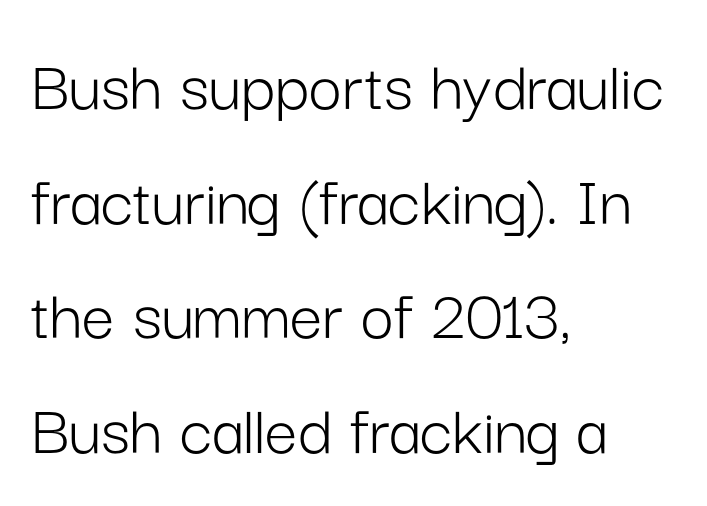
Q: Is the text bold? A: No.
Q: Is the text italic (slanted)? A: No, it is upright.
Q: Is the typeface a serif or a sans-serif typeface? A: Sans-serif.
Q: Is the text underlined? A: No.
Q: How is the paragraph aligned? A: Left-aligned.
Q: Is the spacing between letters normal or unusually wide? A: Normal.
Q: Is the spacing between lines tight, normal or loose? A: Normal.
Q: Width (condensed, normal, or wide)? A: Normal.
Q: Stroke contrast? A: Low.
Q: x-height? A: Medium.
Q: Monospaced? A: No.
